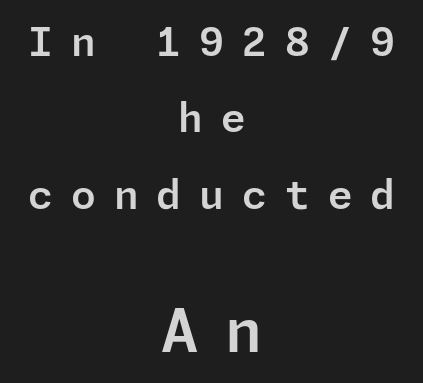
The image shows 60 px sans-serif type, upright; set centered, loose line spacing (1.91x), unusually wide letter spacing (+0.45 em), not underlined; the second (bottom) block is 1.5x larger; low stroke contrast and a medium x-height.
